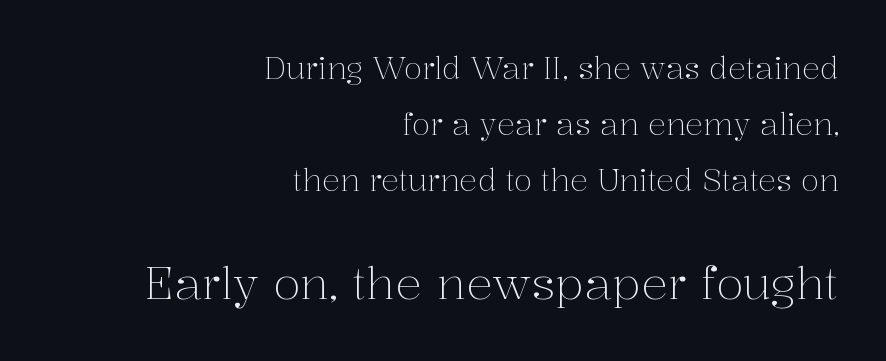
Honestly, there is no underline to notice here at all. In terms of posture, this sample is upright. Short and long lines alike share a common ending point at right. Each word holds together tightly as a unit, with standard inter-letter gaps. Type size steps up from the first block to the second.
